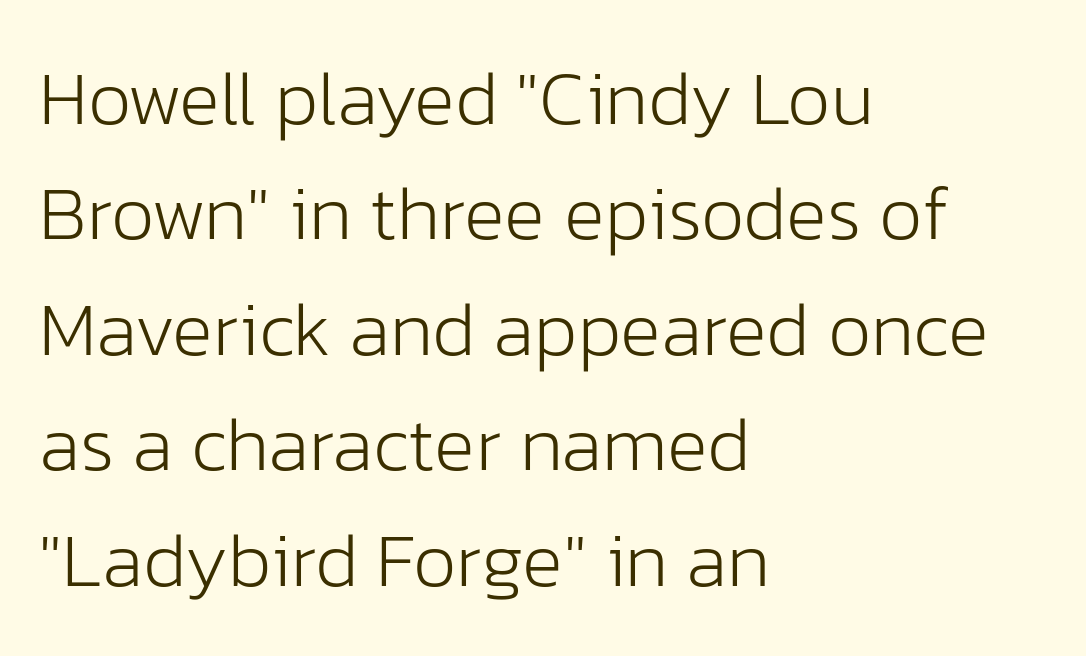
Q: Is the text bold? A: No.
Q: Is the text italic (slanted)? A: No, it is upright.
Q: Is the typeface a serif or a sans-serif typeface? A: Sans-serif.
Q: Is the text underlined? A: No.
Q: How is the paragraph aligned? A: Left-aligned.
Q: Is the spacing between letters normal or unusually wide? A: Normal.
Q: Is the spacing between lines tight, normal or loose? A: Normal.
Q: Width (condensed, normal, or wide)? A: Normal.
Q: Stroke contrast? A: Low.
Q: x-height? A: Medium.
Q: Monospaced? A: No.
